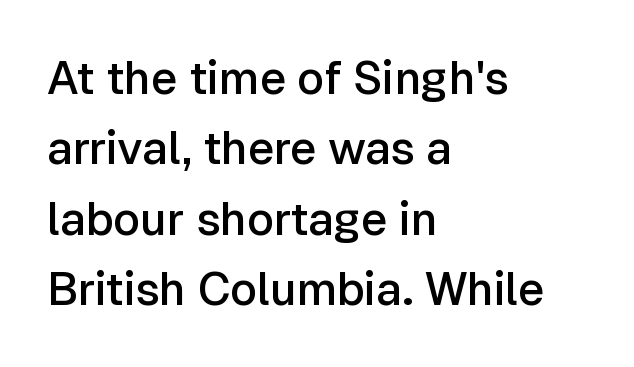
Q: Is the text bold? A: Semi-bold.
Q: Is the text italic (slanted)? A: No, it is upright.
Q: Is the typeface a serif or a sans-serif typeface? A: Sans-serif.
Q: Is the text underlined? A: No.
Q: How is the paragraph aligned? A: Left-aligned.
Q: Is the spacing between letters normal or unusually wide? A: Normal.
Q: Is the spacing between lines tight, normal or loose? A: Normal.
Q: Width (condensed, normal, or wide)? A: Normal.
Q: Stroke contrast? A: Low.
Q: x-height? A: Medium.
Q: Monospaced? A: No.
